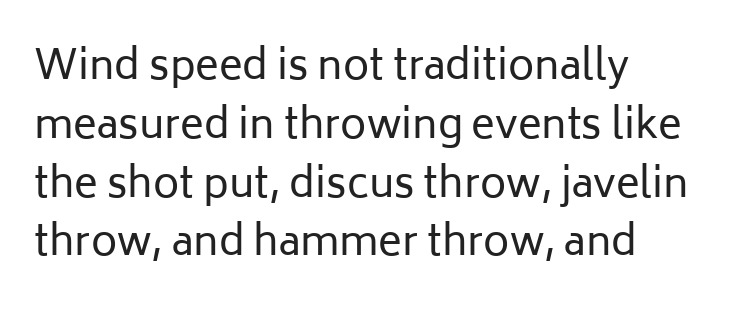
The designer left line spacing at the default. Beneath every word, the page is bare. Stems here are at most as thick as an everyday book face. Spacing verdict: proportional, widths tailored to each character.
